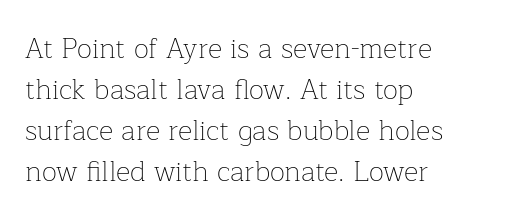
Q: Is the text bold? A: No.
Q: Is the text italic (slanted)? A: No, it is upright.
Q: Is the typeface a serif or a sans-serif typeface? A: Serif.
Q: Is the text underlined? A: No.
Q: How is the paragraph aligned? A: Left-aligned.
Q: Is the spacing between letters normal or unusually wide? A: Normal.
Q: Is the spacing between lines tight, normal or loose? A: Normal.
Q: Width (condensed, normal, or wide)? A: Normal.
Q: Stroke contrast? A: Low.
Q: x-height? A: Medium.
Q: Monospaced? A: No.
